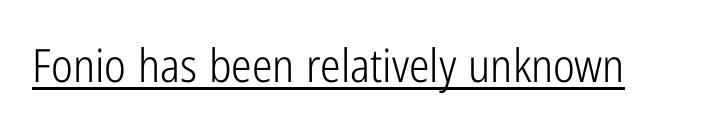
Think of a printed novel: that variable character pitch is what you see here. Has an underline been added? It has. How are the letters spaced? Ordinarily, with no added tracking. Nothing sits at the stroke ends, so this counts as sans-serif.
